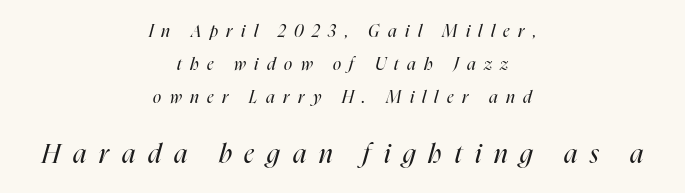
{"italic": "yes", "lean": "right", "slant_degrees": 16, "bold": "no", "underline": "no", "align": "center", "line_spacing": "loose", "line_spacing_ratio": 1.93, "letter_spacing": "wide", "letter_spacing_em": 0.5, "larger_block": "second", "size_ratio": 1.53, "glyph_px": 26}
